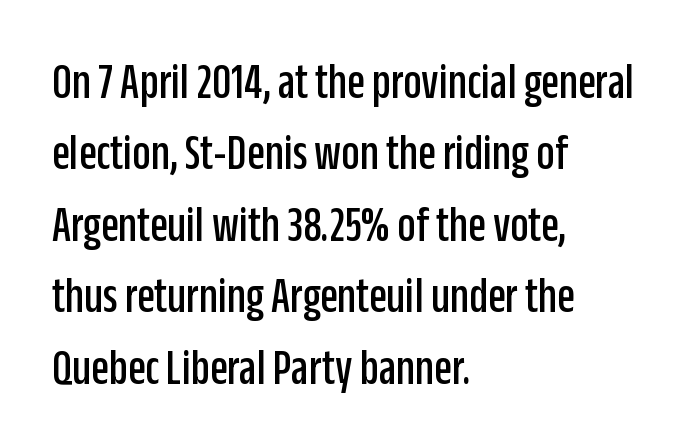
{"serif": "no", "italic": "no", "width": "condensed", "stroke_contrast": "low", "x_height": "large", "monospaced": "no", "underline": "no", "align": "left", "line_spacing": "normal", "line_spacing_ratio": 1.4, "letter_spacing": "normal", "letter_spacing_em": 0.0, "glyph_px": 51}
